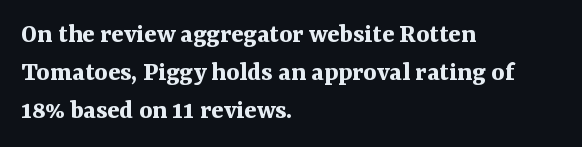
Descender tails drop into unmarked territory. Regarding leading, the lines here are spaced in the standard way. Is there any slant? The stems are plumb. Each letter's strokes conclude with small projecting serifs. Varying glyph widths throughout — classic text-font behaviour. A student would call this left alignment; a typographer would say flush left, rag right.
